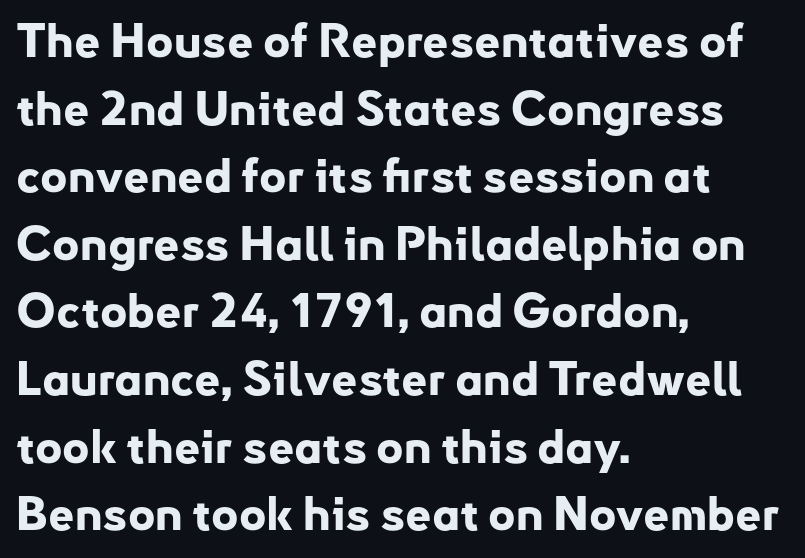
{"serif": "no", "italic": "no", "bold": "yes", "weight": "bold", "width": "normal", "stroke_contrast": "low", "x_height": "small", "monospaced": "no", "underline": "no", "align": "left", "line_spacing": "normal", "line_spacing_ratio": 1.47, "letter_spacing": "normal", "letter_spacing_em": 0.0, "glyph_px": 46}
